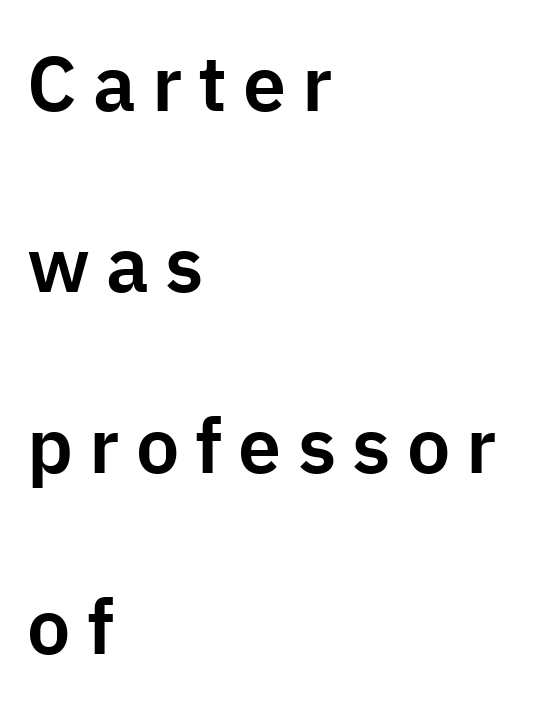
Q: Is the text italic (slanted)? A: No, it is upright.
Q: Is the typeface a serif or a sans-serif typeface? A: Sans-serif.
Q: Is the text underlined? A: No.
Q: How is the paragraph aligned? A: Left-aligned.
Q: Is the spacing between letters normal or unusually wide? A: Unusually wide.
Q: Is the spacing between lines tight, normal or loose? A: Loose.
Q: Width (condensed, normal, or wide)? A: Normal.
Q: Stroke contrast? A: Low.
Q: x-height? A: Medium.
Q: Monospaced? A: No.
